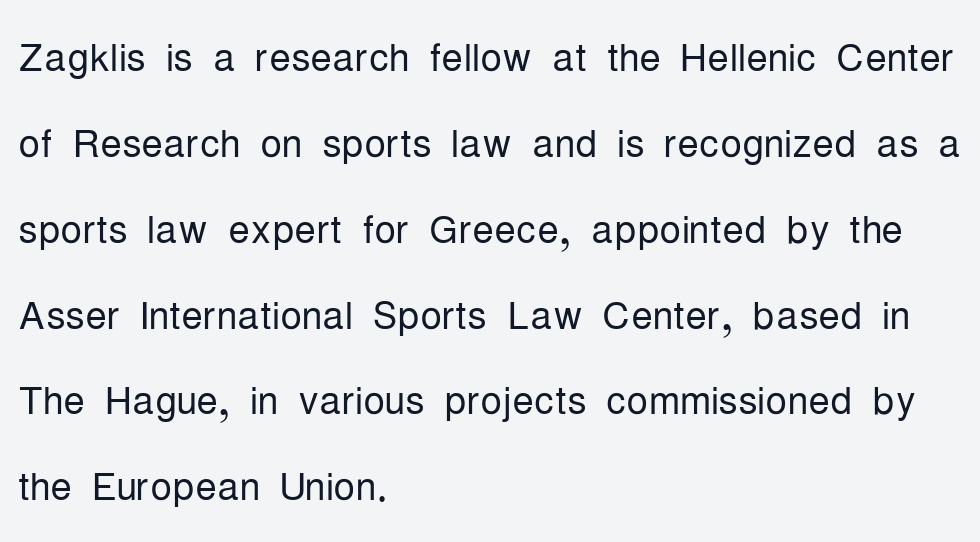
The image shows 54 px light, condensed sans-serif type, upright; set left-aligned, normal line spacing (1.59x), normal letter spacing, not underlined; low stroke contrast and a medium x-height.
